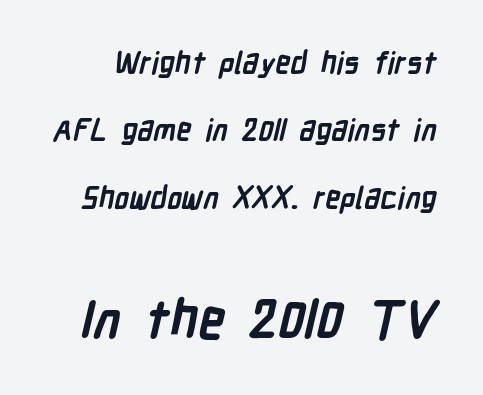
Q: Is the text bold? A: Yes.
Q: Is the typeface a serif or a sans-serif typeface? A: Sans-serif.
Q: Is the text underlined? A: No.
Q: Is the spacing between letters normal or unusually wide? A: Normal.
Q: Is the spacing between lines tight, normal or loose? A: Loose.
Q: Which block of text is set in a larger size, the first (top) or the second (bottom)? A: The second (bottom) one.
Q: Width (condensed, normal, or wide)? A: Condensed.
Q: Stroke contrast? A: Low.
Q: x-height? A: Medium.
Q: Monospaced? A: No.
